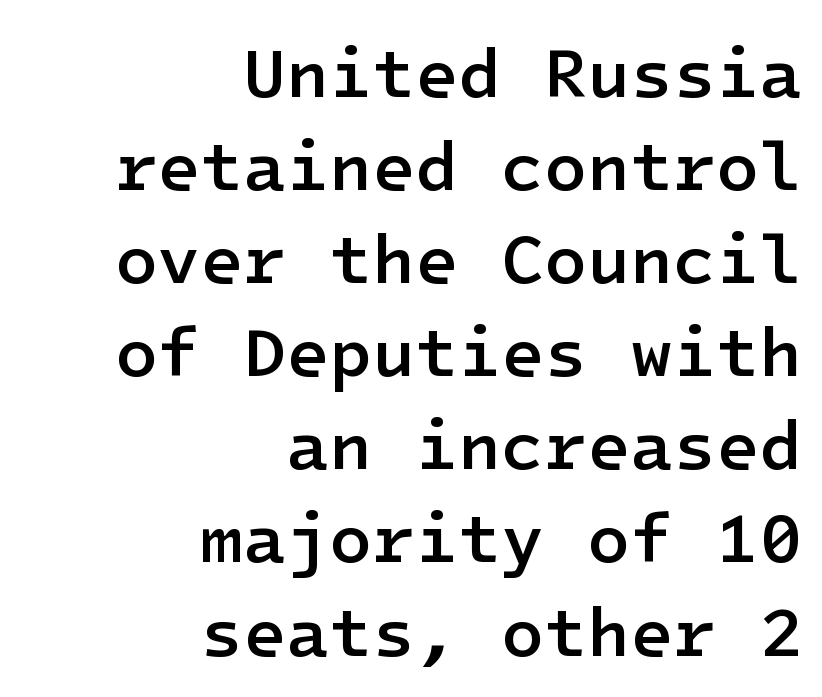
The type family on display is of the sans-serif kind. The space directly below the letters is spotless. How heavy is the stroke? Medium-heavy — a semibold, shy of bold. This sample uses an upright cut, with every glyph sitting square on the baseline. No extra tracking has been applied to these lines. Students, observe: this is what conventionally led text looks like.
